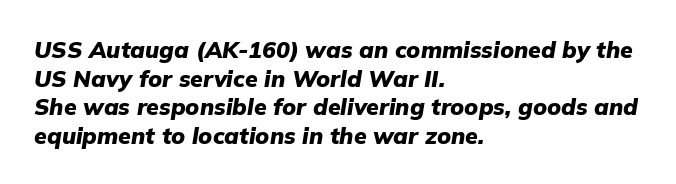
{"italic": "yes", "lean": "right", "slant_degrees": 9, "bold": "yes", "underline": "no", "align": "left", "line_spacing_ratio": 1.24, "letter_spacing": "normal", "letter_spacing_em": 0.0, "glyph_px": 23}
